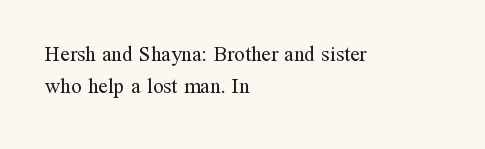
The image shows 21 px text type, upright; set left-aligned, normal line spacing (1.53x), normal letter spacing, not underlined.
